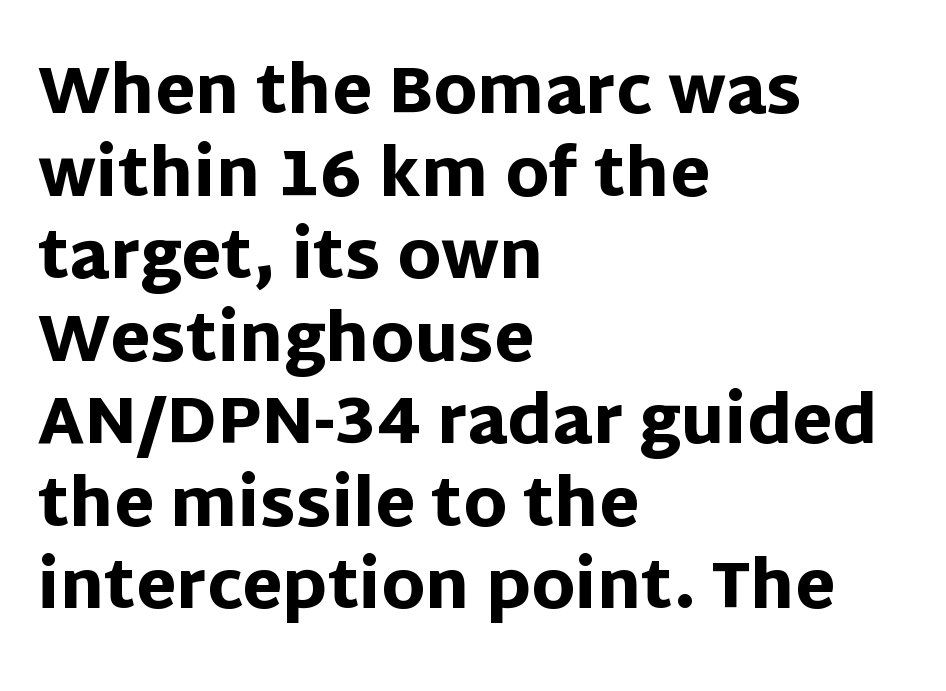
The image shows 65 px heavy sans-serif type, upright; set left-aligned, normal line spacing (1.27x), normal letter spacing, not underlined; low stroke contrast and a large x-height.
